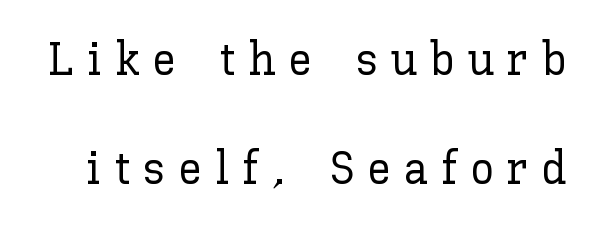
The image shows 47 px text type, upright; set loose line spacing (2.31x), unusually wide letter spacing (+0.28 em), not underlined; low stroke contrast and a medium x-height.
